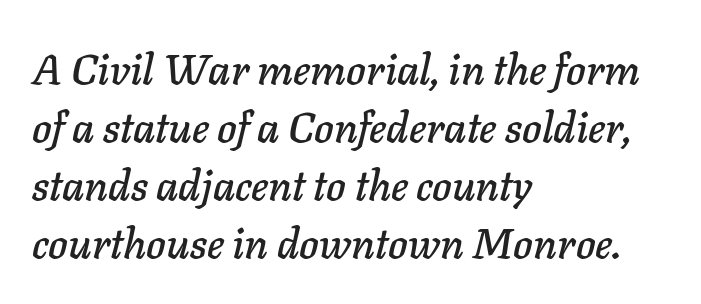
Regarding leading, the lines here are spaced in the standard way. These lines are rendered in a variable-pitch font. Standard letterfit; no display-style spreading of the glyphs. Alignment: flush left. The strip under each line holds only bare page. A typesetter would mark this as italic.
